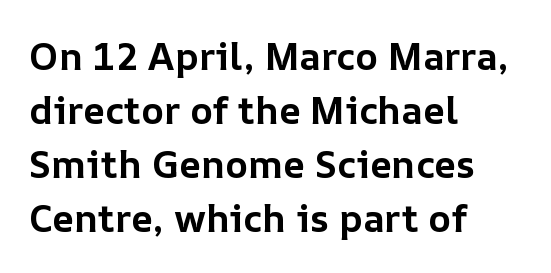
The image shows 38 px bold type, upright; set left-aligned, normal line spacing (1.42x), normal letter spacing, not underlined; low stroke contrast and a medium x-height.
